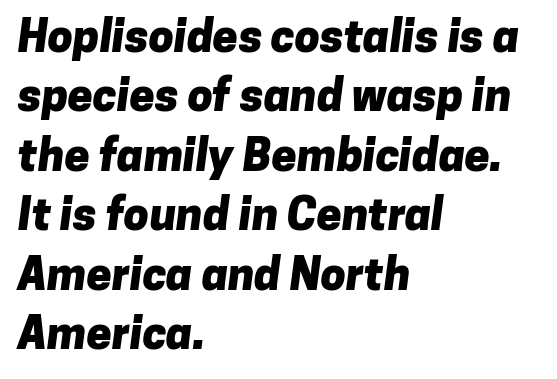
{"serif": "no", "bold": "yes", "weight": "heavy", "width": "normal", "stroke_contrast": "low", "x_height": "medium", "monospaced": "no", "underline": "no", "align": "left", "line_spacing": "normal", "line_spacing_ratio": 1.32, "letter_spacing": "normal", "letter_spacing_em": 0.0, "glyph_px": 45}
